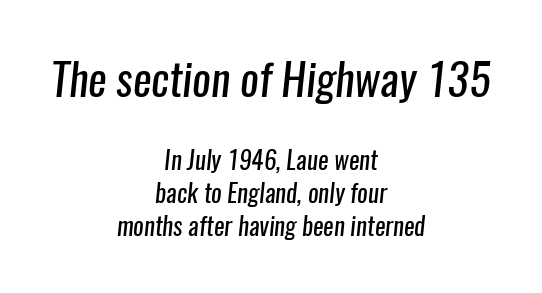
Tracking here is standard; glyphs follow each other at the usual distance. Typeset on center — no edge is straight. The typeface chosen for these lines omits serifs. Evenly set lines give the paragraph a standard silhouette.
